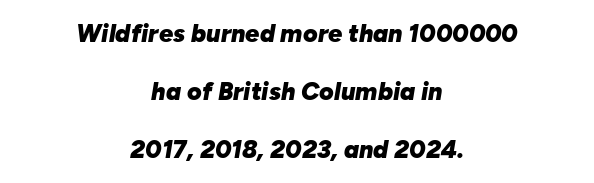
Where is the straight margin? There isn't one; the lines are centered. Letters rest on an invisible, unmarked baseline. Caption: standard tracking, unaltered. Compared with typical paragraphs, the rows here are farther apart. The lettering tilts uniformly, giving the passage an italic look.
